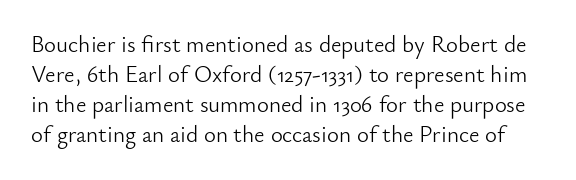
Clear beneath every line of the passage. Weight: regular or lighter. The axis of the letterforms is exactly vertical. Each word holds together tightly as a unit, with standard inter-letter gaps. What's the leading like? Ordinary, nothing unusual.
